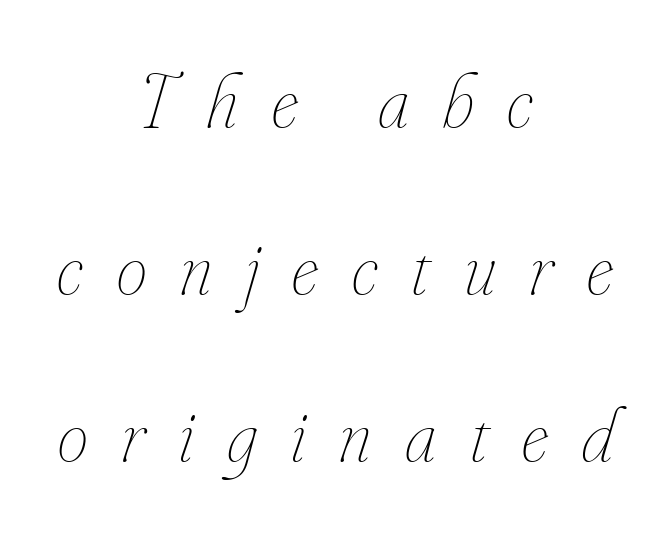
Q: Is the text bold? A: No.
Q: Is the text italic (slanted)? A: Yes, it leans right by about 16 degrees.
Q: Is the text underlined? A: No.
Q: How is the paragraph aligned? A: Centered.
Q: Is the spacing between letters normal or unusually wide? A: Unusually wide.
Q: Is the spacing between lines tight, normal or loose? A: Loose.
Q: Width (condensed, normal, or wide)? A: Condensed.
Q: Stroke contrast? A: Low.
Q: x-height? A: Small.
Q: Monospaced? A: No.
